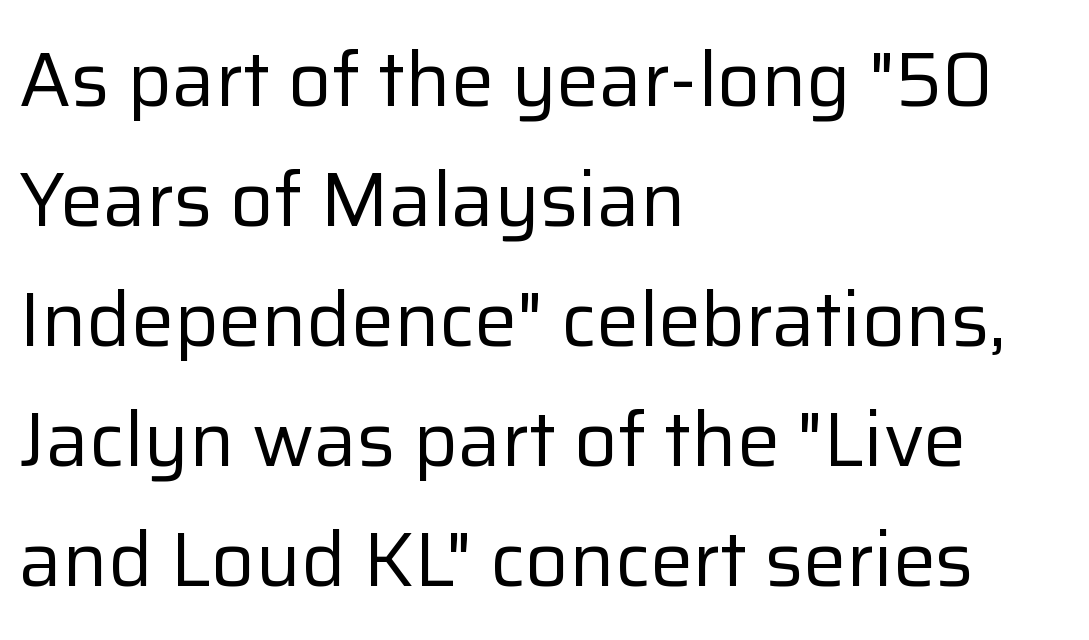
Proportional: the letters do not fall into vertical columns. A normal amount of white space separates one row of letters from the next. The line texture is even and compact thanks to regular tracking. The axis of the letterforms is exactly vertical. Caption: face not bold, strokes unweighted.
